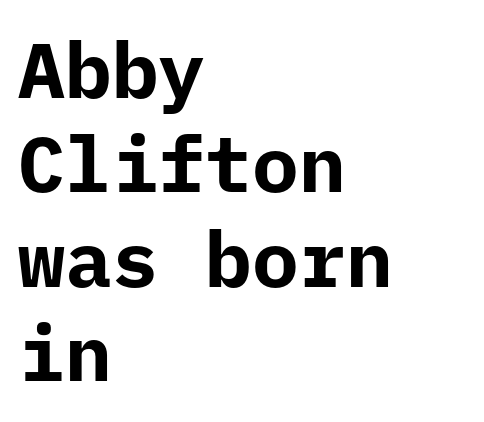
{"serif": "no", "italic": "no", "bold": "yes", "weight": "bold", "width": "normal", "stroke_contrast": "low", "x_height": "medium", "monospaced": "yes", "underline": "no", "align": "left", "line_spacing_ratio": 1.21, "letter_spacing": "normal", "letter_spacing_em": 0.0, "glyph_px": 78}
